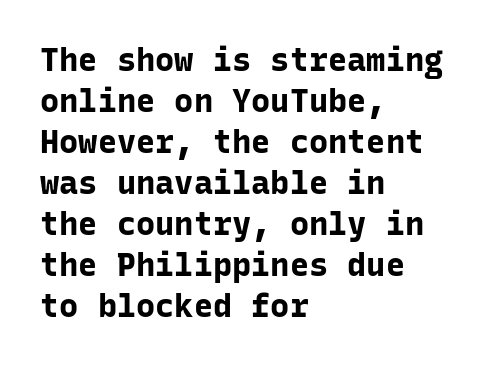
Q: Is the text bold? A: Yes.
Q: Is the text italic (slanted)? A: No, it is upright.
Q: Is the typeface a serif or a sans-serif typeface? A: Sans-serif.
Q: Is the text underlined? A: No.
Q: How is the paragraph aligned? A: Left-aligned.
Q: Is the spacing between letters normal or unusually wide? A: Normal.
Q: Is the spacing between lines tight, normal or loose? A: Normal.
Q: Width (condensed, normal, or wide)? A: Normal.
Q: Stroke contrast? A: Low.
Q: x-height? A: Medium.
Q: Monospaced? A: Yes.
